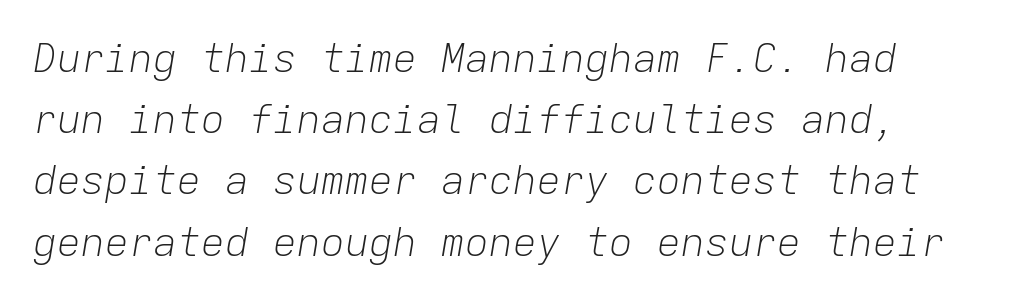
{"italic": "yes", "lean": "right", "slant_degrees": 9, "bold": "no", "weight": "light", "width": "normal", "stroke_contrast": "low", "x_height": "medium", "monospaced": "yes", "underline": "no", "line_spacing": "normal", "line_spacing_ratio": 1.53, "letter_spacing": "normal", "letter_spacing_em": 0.0, "glyph_px": 40}
